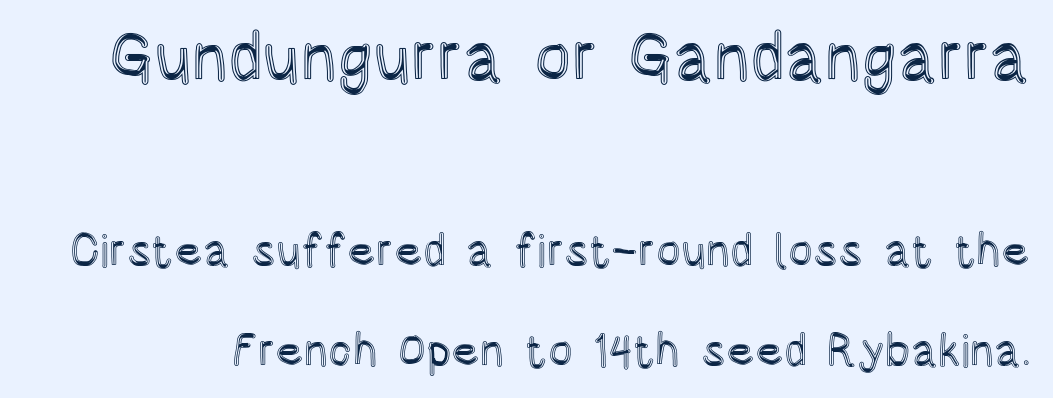
Q: Is the text italic (slanted)? A: No, it is upright.
Q: Is the text underlined? A: No.
Q: Is the spacing between letters normal or unusually wide? A: Normal.
Q: Is the spacing between lines tight, normal or loose? A: Loose.
Q: Which block of text is set in a larger size, the first (top) or the second (bottom)? A: The first (top) one.
Q: Width (condensed, normal, or wide)? A: Condensed.
Q: x-height? A: Large.
Q: Monospaced? A: No.
